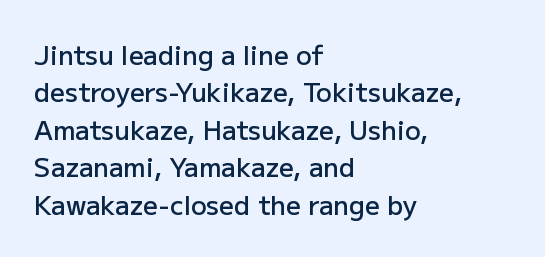
Q: Is the text bold? A: Semi-bold.
Q: Is the text italic (slanted)? A: No, it is upright.
Q: Is the text underlined? A: No.
Q: How is the paragraph aligned? A: Left-aligned.
Q: Is the spacing between letters normal or unusually wide? A: Normal.
Q: Is the spacing between lines tight, normal or loose? A: Normal.
